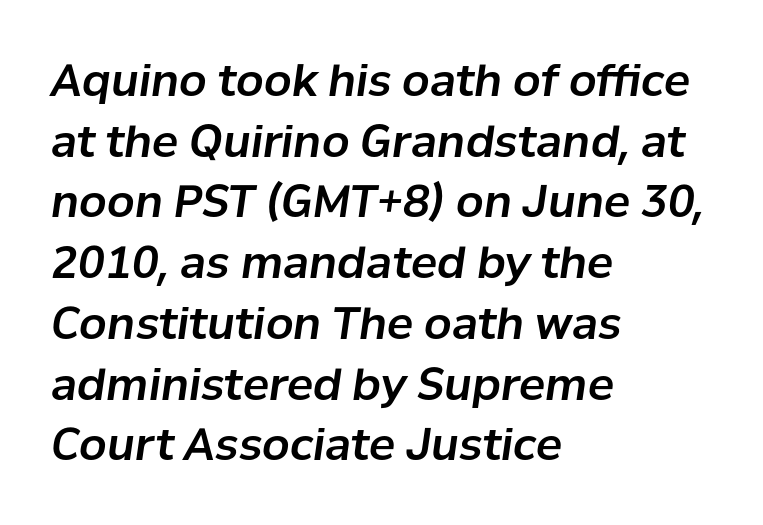
Q: Is the text italic (slanted)? A: Yes, it leans right by about 8 degrees.
Q: Is the text underlined? A: No.
Q: How is the paragraph aligned? A: Left-aligned.
Q: Is the spacing between letters normal or unusually wide? A: Normal.
Q: Is the spacing between lines tight, normal or loose? A: Normal.
Q: Width (condensed, normal, or wide)? A: Normal.
Q: Stroke contrast? A: Low.
Q: x-height? A: Medium.
Q: Monospaced? A: No.
